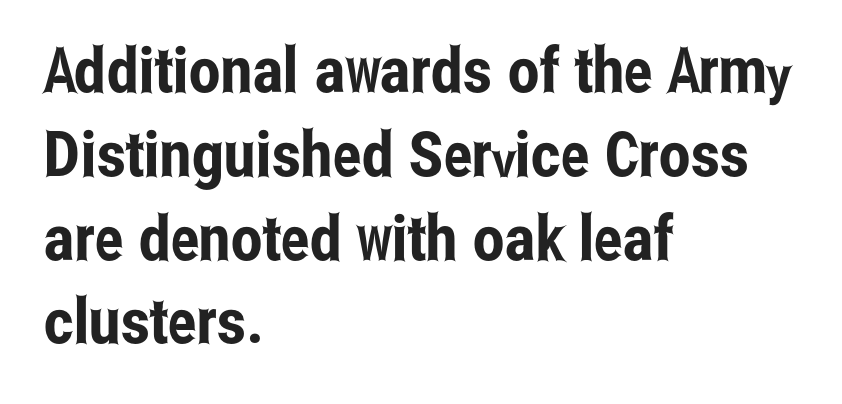
Q: Is the text italic (slanted)? A: No, it is upright.
Q: Is the typeface a serif or a sans-serif typeface? A: Sans-serif.
Q: Is the text underlined? A: No.
Q: How is the paragraph aligned? A: Left-aligned.
Q: Is the spacing between letters normal or unusually wide? A: Normal.
Q: Is the spacing between lines tight, normal or loose? A: Normal.
Q: Width (condensed, normal, or wide)? A: Condensed.
Q: Stroke contrast? A: Low.
Q: x-height? A: Medium.
Q: Monospaced? A: No.
